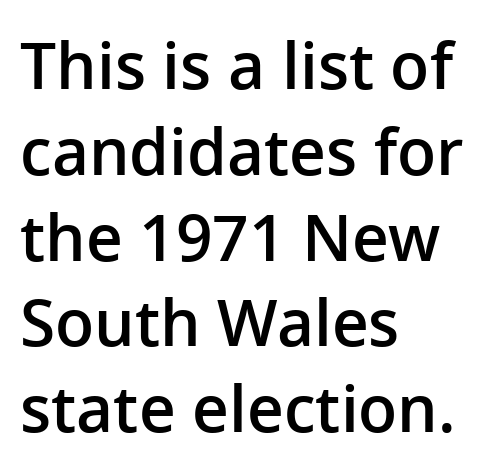
Q: Is the text bold? A: Semi-bold.
Q: Is the text italic (slanted)? A: No, it is upright.
Q: Is the typeface a serif or a sans-serif typeface? A: Sans-serif.
Q: Is the text underlined? A: No.
Q: How is the paragraph aligned? A: Left-aligned.
Q: Is the spacing between letters normal or unusually wide? A: Normal.
Q: Is the spacing between lines tight, normal or loose? A: Normal.
Q: Width (condensed, normal, or wide)? A: Normal.
Q: Stroke contrast? A: Low.
Q: x-height? A: Medium.
Q: Monospaced? A: No.
